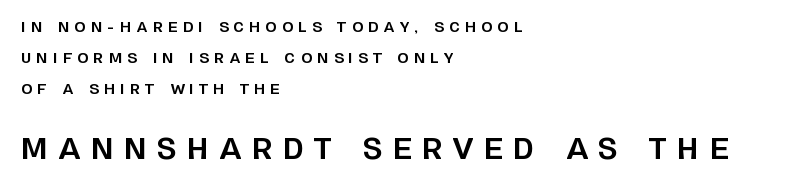
Q: Is the text bold? A: Yes.
Q: Is the text italic (slanted)? A: No, it is upright.
Q: Is the typeface a serif or a sans-serif typeface? A: Sans-serif.
Q: Is the text underlined? A: No.
Q: How is the paragraph aligned? A: Left-aligned.
Q: Is the spacing between letters normal or unusually wide? A: Unusually wide.
Q: Is the spacing between lines tight, normal or loose? A: Loose.
Q: Which block of text is set in a larger size, the first (top) or the second (bottom)? A: The second (bottom) one.
Q: Width (condensed, normal, or wide)? A: Normal.
Q: Stroke contrast? A: Low.
Q: x-height? A: Large.
Q: Monospaced? A: No.
